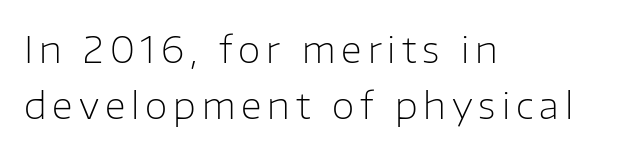
Q: Is the text bold? A: No.
Q: Is the text italic (slanted)? A: No, it is upright.
Q: Is the typeface a serif or a sans-serif typeface? A: Sans-serif.
Q: Is the text underlined? A: No.
Q: How is the paragraph aligned? A: Left-aligned.
Q: Is the spacing between lines tight, normal or loose? A: Normal.
Q: Width (condensed, normal, or wide)? A: Normal.
Q: Stroke contrast? A: Low.
Q: x-height? A: Medium.
Q: Monospaced? A: No.
